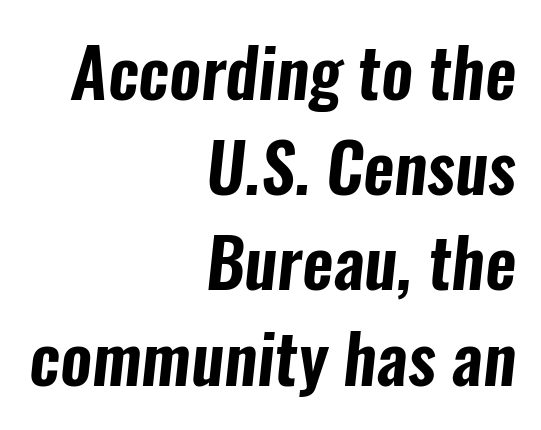
Q: Is the typeface a serif or a sans-serif typeface? A: Sans-serif.
Q: Is the text underlined? A: No.
Q: How is the paragraph aligned? A: Right-aligned.
Q: Is the spacing between letters normal or unusually wide? A: Normal.
Q: Is the spacing between lines tight, normal or loose? A: Normal.
Q: Width (condensed, normal, or wide)? A: Condensed.
Q: Stroke contrast? A: Low.
Q: x-height? A: Medium.
Q: Monospaced? A: No.
